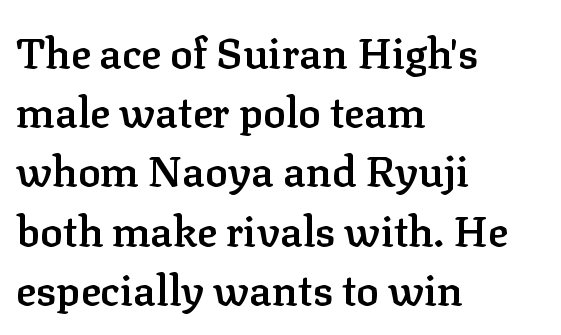
{"serif": "yes", "italic": "no", "bold": "semi", "weight": "semibold", "width": "normal", "stroke_contrast": "low", "x_height": "medium", "monospaced": "no", "underline": "no", "align": "left", "line_spacing": "normal", "line_spacing_ratio": 1.41, "letter_spacing": "normal", "letter_spacing_em": 0.0, "glyph_px": 42}
